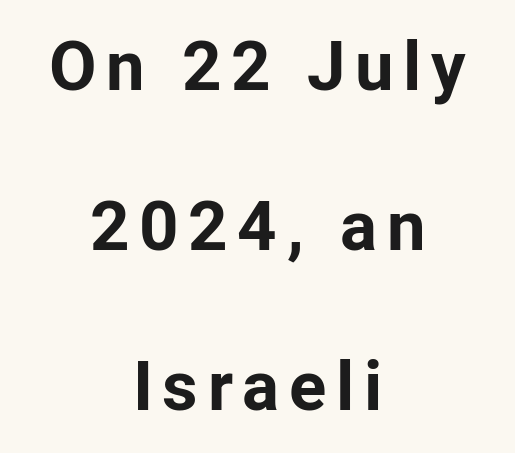
The image shows 69 px bold sans-serif type, upright; set centered, loose line spacing (2.32x), not underlined; low stroke contrast and a medium x-height.
